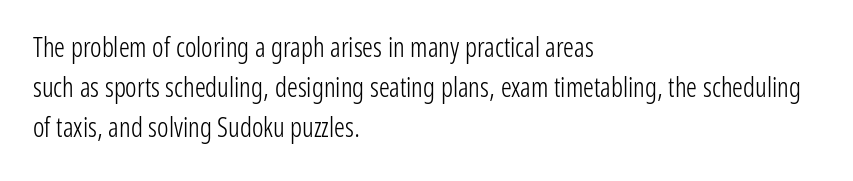
{"italic": "no", "bold": "no", "underline": "no", "align": "left", "line_spacing": "normal", "line_spacing_ratio": 1.49, "letter_spacing": "normal", "letter_spacing_em": 0.0, "glyph_px": 27}
